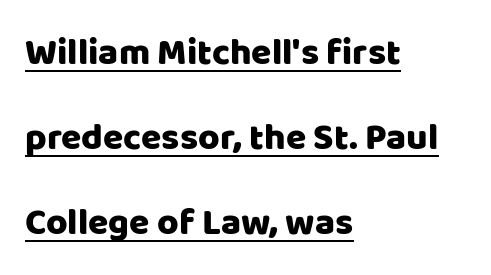
This sample uses an upright cut, with every glyph sitting square on the baseline. Default kerning and tracking; the words read as compact shapes. Do the characters align in a grid? No, the font is proportional. This sample trades compactness for vertical openness between lines.
